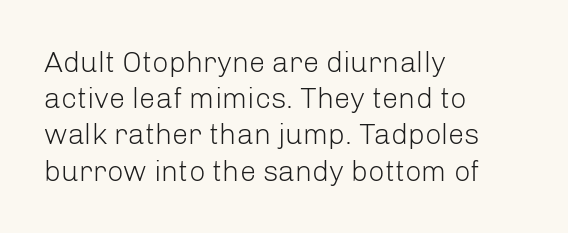
The image shows 29 px light sans-serif type, upright; set left-aligned, normal line spacing (1.25x), normal letter spacing, not underlined; low stroke contrast and a medium x-height.
